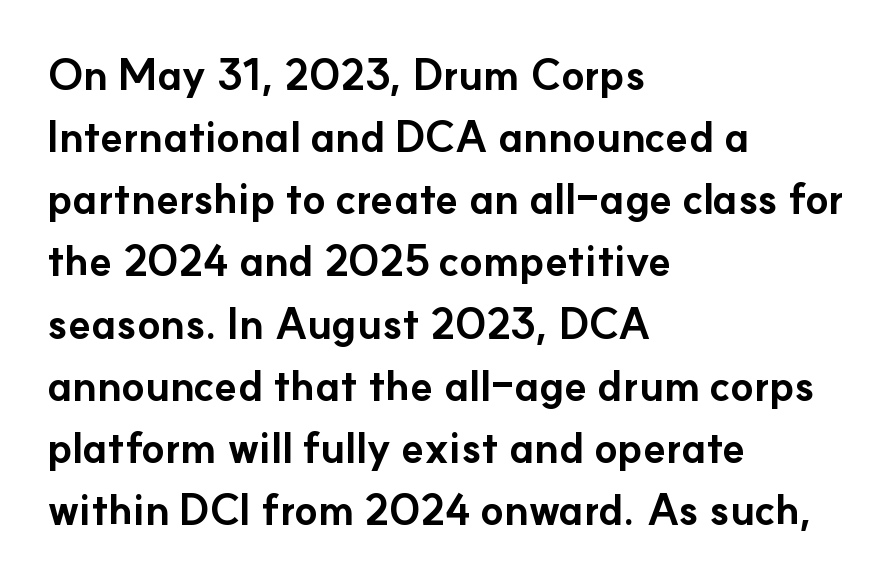
Interline gaps are of average width in this sample. Spacing verdict: proportional, widths tailored to each character. Check the space under the baseline: it is left empty. Every character sits straight up, as roman type does. Students, note that the glyphs here touch the page at normal intervals. These lines stack with their left ends in a neat column.
